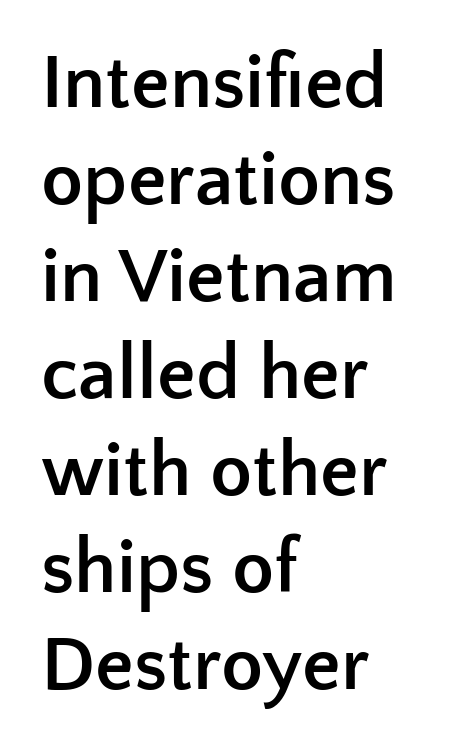
{"serif": "no", "italic": "no", "bold": "yes", "weight": "semibold", "width": "normal", "stroke_contrast": "low", "x_height": "medium", "monospaced": "no", "underline": "no", "align": "left", "line_spacing": "normal", "line_spacing_ratio": 1.26, "letter_spacing": "normal", "letter_spacing_em": 0.0, "glyph_px": 77}
